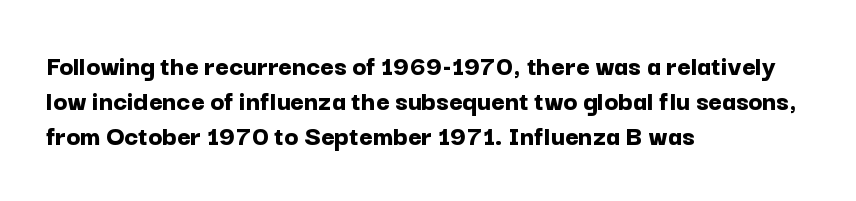
{"serif": "no", "italic": "no", "bold": "yes", "weight": "bold", "width": "normal", "stroke_contrast": "low", "x_height": "medium", "monospaced": "no", "underline": "no", "align": "left", "line_spacing_ratio": 1.21, "letter_spacing": "normal", "letter_spacing_em": 0.0, "glyph_px": 29}
